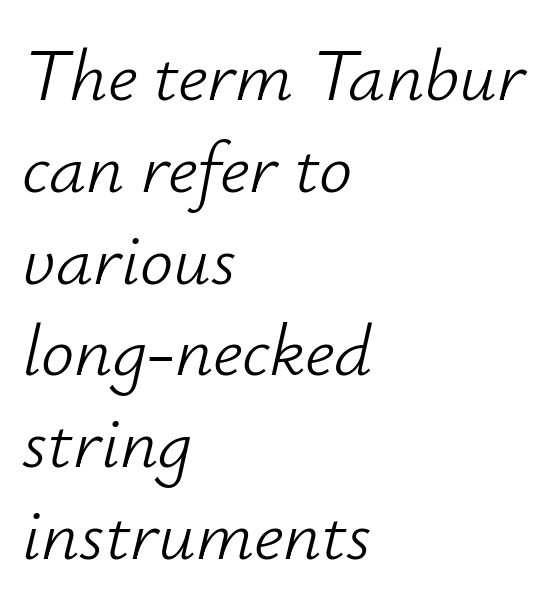
Proportional: the letters do not fall into vertical columns. Italic: yes, the glyphs are oblique. The zone under the glyphs is completely vacant. The gaps between neighbouring characters are ordinary and unremarkable. These glyphs show unthickened strokes, regular width or finer.
